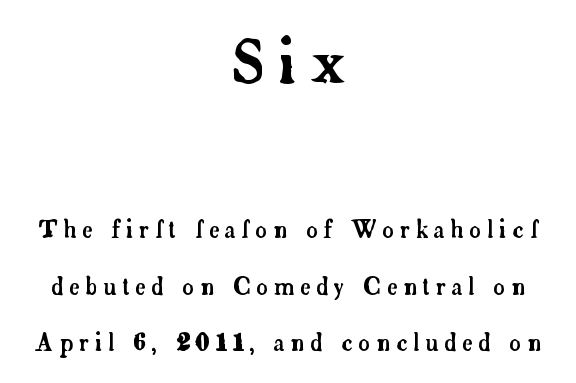
Caption: upper text group enlarged, lower text group reduced. This sample is center-justified, so both line endings float freely. Upright lettering throughout. Does the type have serifs? Yes, each stem ends in a small foot. Proportional: the letters do not fall into vertical columns. Is there much room between lines? Yes — plenty of vertical air separates them.
